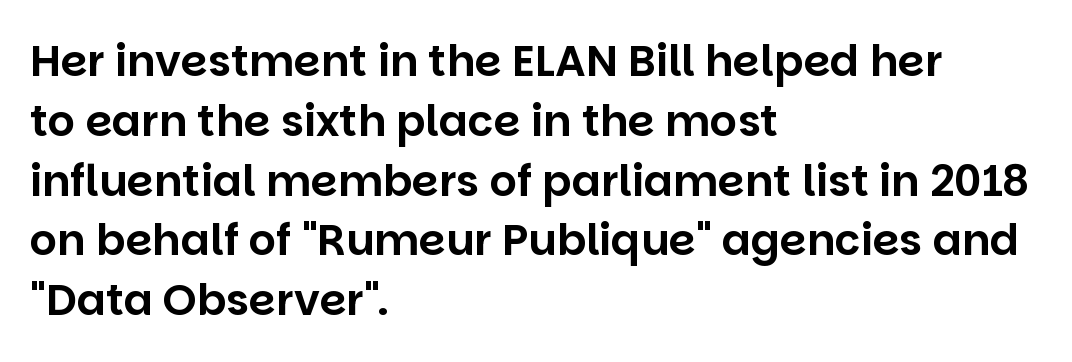
This sample keeps an unexceptional amount of space between lines. The passage is arranged the way most books set body copy — flush left. Regarding serifs, this sample does without them. The space directly below the letters is spotless. Is this a fixed-width face? No — the glyphs have proportional, varying widths.
